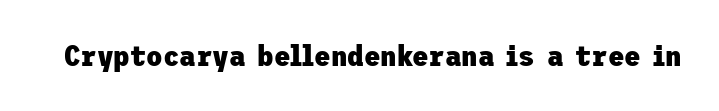
Q: Is the text bold? A: Yes.
Q: Is the text italic (slanted)? A: No, it is upright.
Q: Is the typeface a serif or a sans-serif typeface? A: Sans-serif.
Q: Is the text underlined? A: No.
Q: Is the spacing between letters normal or unusually wide? A: Normal.
Q: Width (condensed, normal, or wide)? A: Normal.
Q: Stroke contrast? A: Low.
Q: x-height? A: Medium.
